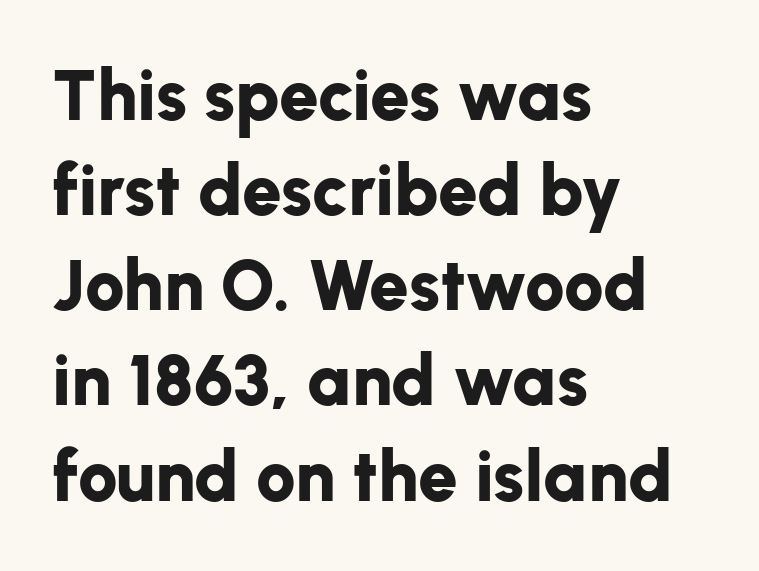
Q: Is the text bold? A: Yes.
Q: Is the text italic (slanted)? A: No, it is upright.
Q: Is the typeface a serif or a sans-serif typeface? A: Sans-serif.
Q: Is the text underlined? A: No.
Q: How is the paragraph aligned? A: Left-aligned.
Q: Is the spacing between letters normal or unusually wide? A: Normal.
Q: Is the spacing between lines tight, normal or loose? A: Normal.
Q: Width (condensed, normal, or wide)? A: Normal.
Q: Stroke contrast? A: Low.
Q: x-height? A: Medium.
Q: Monospaced? A: No.
